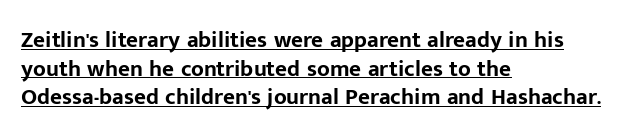
{"italic": "no", "bold": "yes", "underline": "yes", "align": "left", "line_spacing_ratio": 1.24, "letter_spacing": "normal", "letter_spacing_em": 0.0, "glyph_px": 23}
